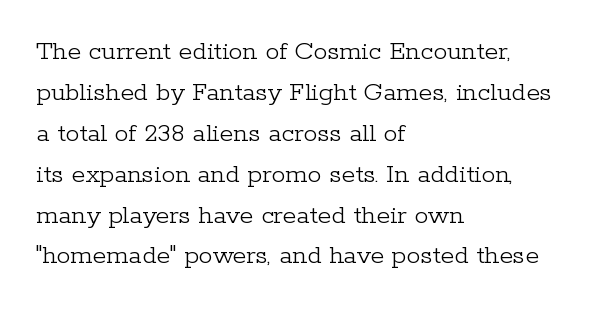
Q: Is the text bold? A: No.
Q: Is the text italic (slanted)? A: No, it is upright.
Q: Is the typeface a serif or a sans-serif typeface? A: Serif.
Q: Is the text underlined? A: No.
Q: How is the paragraph aligned? A: Left-aligned.
Q: Is the spacing between letters normal or unusually wide? A: Normal.
Q: Is the spacing between lines tight, normal or loose? A: Normal.
Q: Width (condensed, normal, or wide)? A: Normal.
Q: Stroke contrast? A: Low.
Q: x-height? A: Medium.
Q: Monospaced? A: No.
